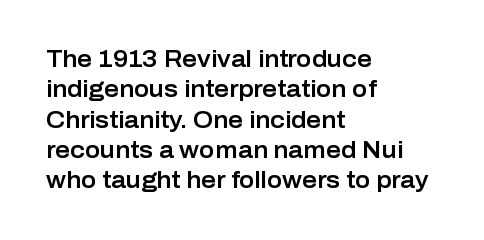
{"italic": "no", "underline": "no", "align": "left", "line_spacing": "normal", "line_spacing_ratio": 1.32, "letter_spacing": "normal", "letter_spacing_em": 0.0, "glyph_px": 23}
